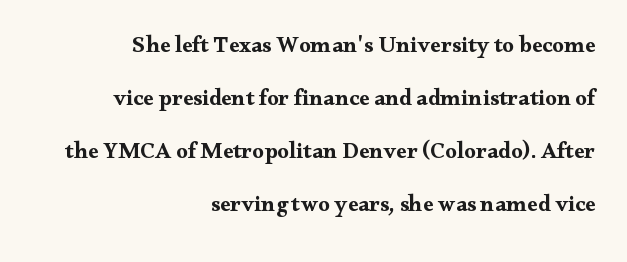
The ragged edge is on the left, which tells us the setting is flush right. Anything drawn beneath the words? Only blank space. Ordinary non-slanted type is in use. Look at the tracking — it's just the regular setting, nothing added. A full-strength bold gives these letters their thick strokes. Widely set lines give the paragraph a tall, airy silhouette.
